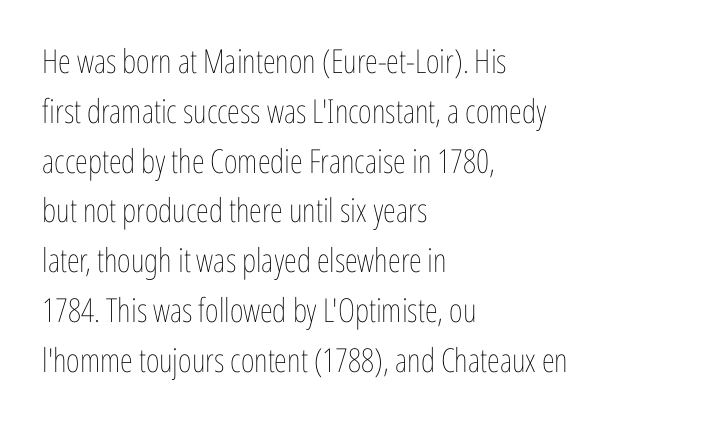
The image shows 33 px thin, condensed type, upright; set left-aligned, normal line spacing (1.51x), normal letter spacing, not underlined; low stroke contrast and a medium x-height.
